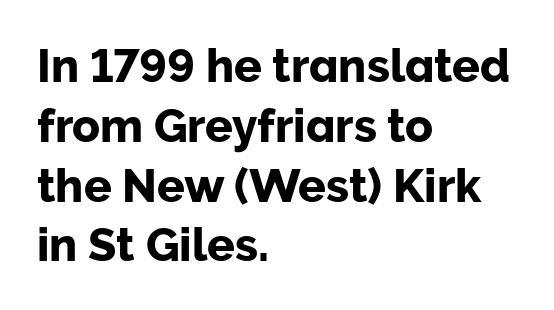
Think of a printed novel: that variable character pitch is what you see here. You can tell from the bare stems that sans-serif type was used. Tracking value appears to be zero — textbook default spacing. Does the leading feel generous? No, just average. Which margin do the lines hug? The left one — the right edge is uneven. The typography opts for an upright posture over an oblique one.
